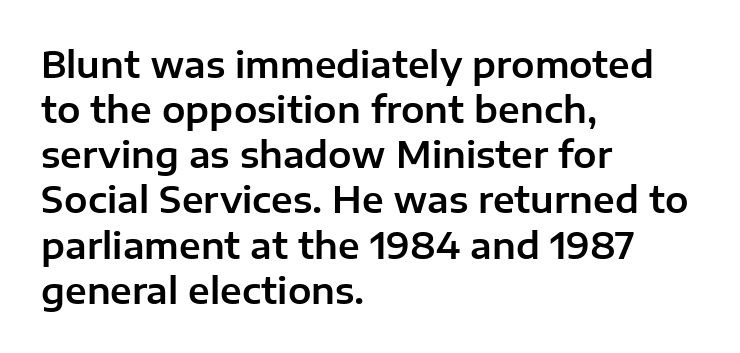
{"serif": "no", "italic": "no", "width": "normal", "stroke_contrast": "low", "x_height": "medium", "monospaced": "no", "underline": "no", "align": "left", "line_spacing": "normal", "line_spacing_ratio": 1.29, "letter_spacing": "normal", "letter_spacing_em": 0.0, "glyph_px": 35}
